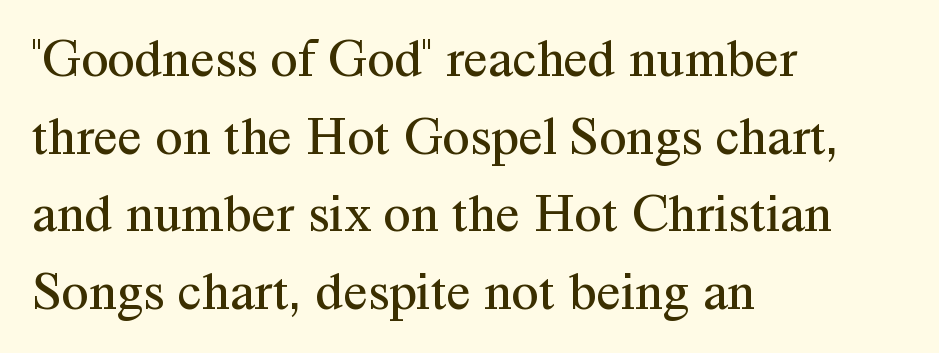
{"serif": "yes", "italic": "no", "bold": "no", "weight": "regular", "width": "normal", "stroke_contrast": "medium", "x_height": "medium", "monospaced": "no", "underline": "no", "align": "left", "line_spacing": "normal", "line_spacing_ratio": 1.41, "letter_spacing": "normal", "letter_spacing_em": 0.0, "glyph_px": 55}
